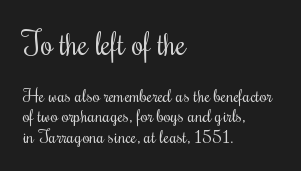
Q: Is the text bold? A: No.
Q: Is the text italic (slanted)? A: Yes.
Q: Is the typeface a serif or a sans-serif typeface? A: Serif.
Q: Is the text underlined? A: No.
Q: How is the paragraph aligned? A: Left-aligned.
Q: Is the spacing between letters normal or unusually wide? A: Normal.
Q: Is the spacing between lines tight, normal or loose? A: Tight.
Q: Which block of text is set in a larger size, the first (top) or the second (bottom)? A: The first (top) one.
Q: Width (condensed, normal, or wide)? A: Condensed.
Q: Stroke contrast? A: Medium.
Q: x-height? A: Small.
Q: Monospaced? A: No.
